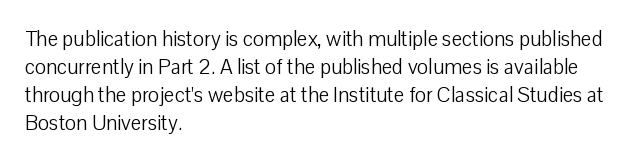
Visually the block forms a straight wall on the left and a jagged coastline on the right. Style check: upright. Bold? No — there's no thickening of the strokes. Notice how descenders clear the ascenders below comfortably — that's standard leading. Each word holds together tightly as a unit, with standard inter-letter gaps.
